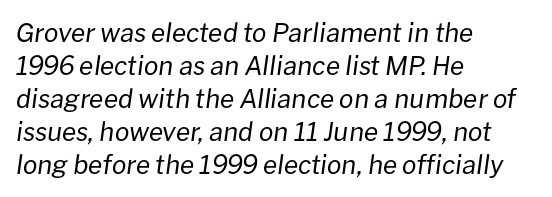
{"italic": "yes", "lean": "right", "slant_degrees": 8, "bold": "no", "underline": "no", "align": "left", "line_spacing": "normal", "line_spacing_ratio": 1.27, "letter_spacing": "normal", "letter_spacing_em": 0.0, "glyph_px": 26}
